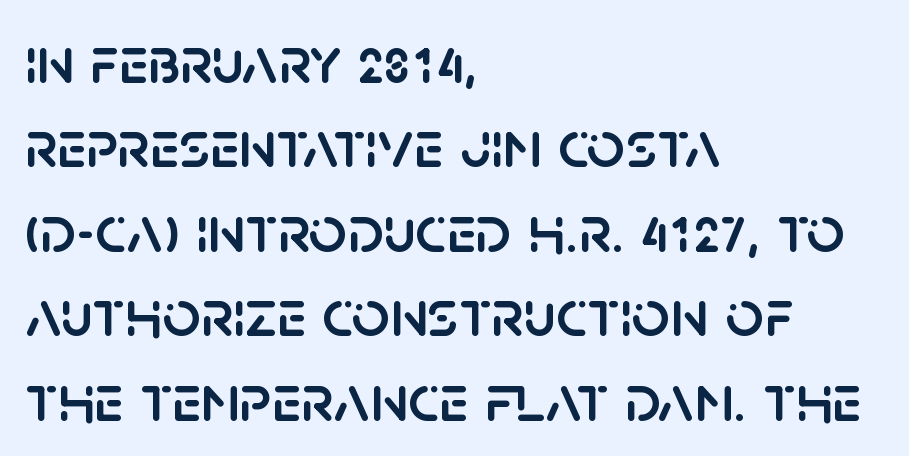
Q: Is the text italic (slanted)? A: No, it is upright.
Q: Is the typeface a serif or a sans-serif typeface? A: Sans-serif.
Q: Is the text underlined? A: No.
Q: How is the paragraph aligned? A: Left-aligned.
Q: Is the spacing between letters normal or unusually wide? A: Normal.
Q: Is the spacing between lines tight, normal or loose? A: Normal.
Q: Width (condensed, normal, or wide)? A: Normal.
Q: Stroke contrast? A: Low.
Q: x-height? A: Large.
Q: Monospaced? A: No.
